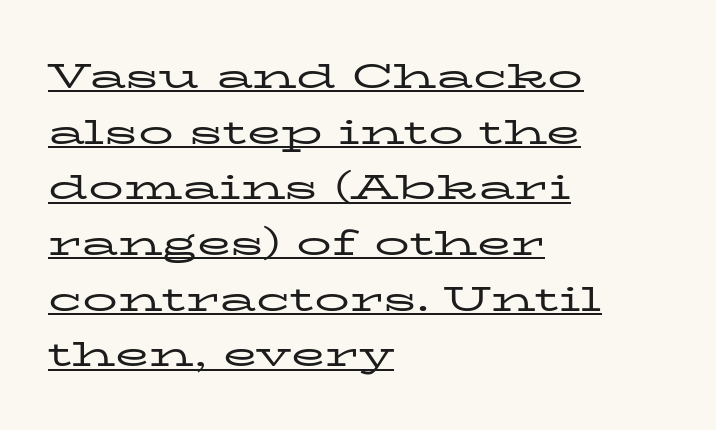
The image shows 35 px regular-weight, wide serif type, upright; set left-aligned, normal line spacing (1.59x), normal letter spacing, underlined; low stroke contrast and a medium x-height.
